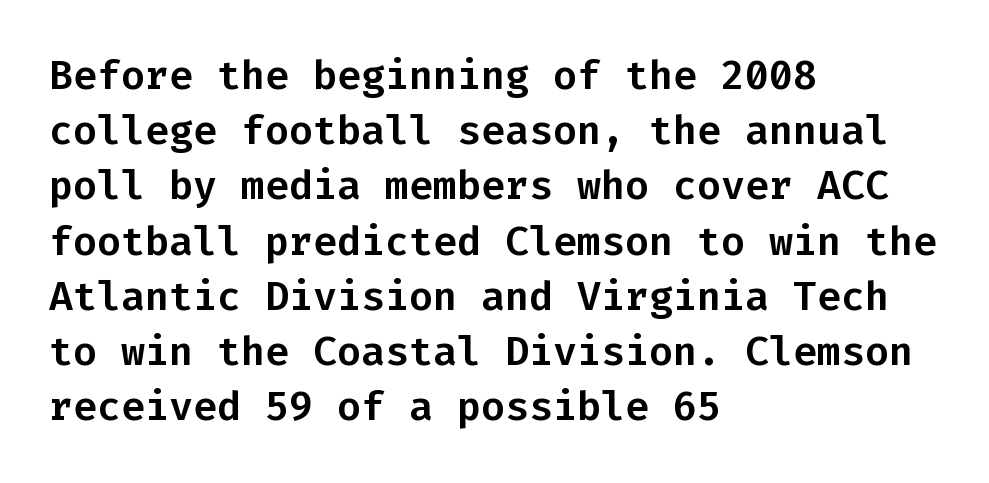
Q: Is the text italic (slanted)? A: No, it is upright.
Q: Is the typeface a serif or a sans-serif typeface? A: Sans-serif.
Q: Is the text underlined? A: No.
Q: How is the paragraph aligned? A: Left-aligned.
Q: Is the spacing between letters normal or unusually wide? A: Normal.
Q: Is the spacing between lines tight, normal or loose? A: Normal.
Q: Width (condensed, normal, or wide)? A: Normal.
Q: Stroke contrast? A: Low.
Q: x-height? A: Medium.
Q: Monospaced? A: Yes.
